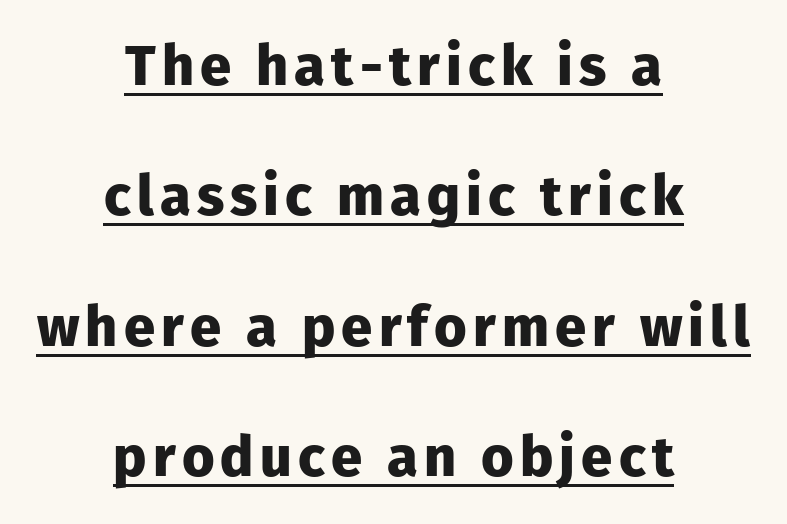
{"serif": "no", "italic": "no", "bold": "yes", "weight": "heavy", "width": "normal", "stroke_contrast": "low", "x_height": "medium", "monospaced": "no", "underline": "yes", "align": "center", "line_spacing": "loose", "line_spacing_ratio": 2.33, "glyph_px": 56}
